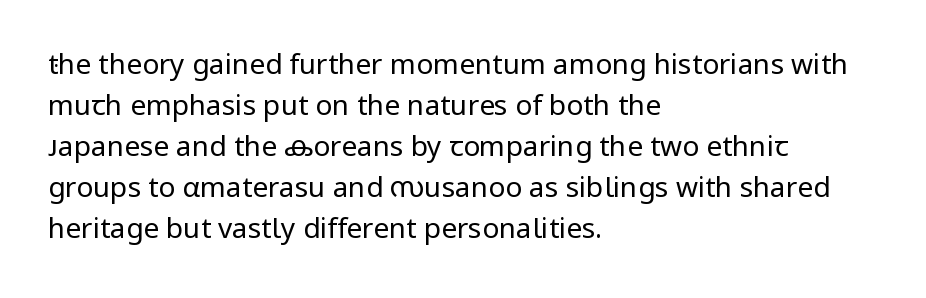
Glance below the letters and you will spot only blank space. These lines are set flush left with a ragged right edge. Upright lettering throughout. Leading matches the norm, producing a regular column.
